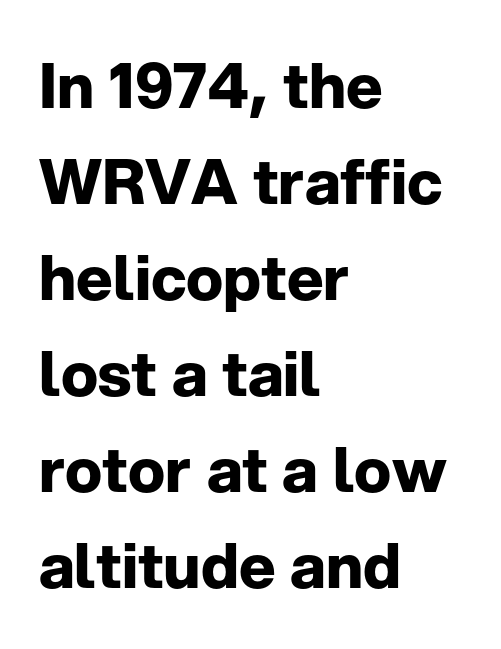
{"serif": "no", "italic": "no", "bold": "yes", "weight": "bold", "width": "normal", "stroke_contrast": "low", "x_height": "medium", "monospaced": "no", "underline": "no", "align": "left", "line_spacing": "normal", "line_spacing_ratio": 1.55, "letter_spacing": "normal", "letter_spacing_em": 0.0, "glyph_px": 62}
